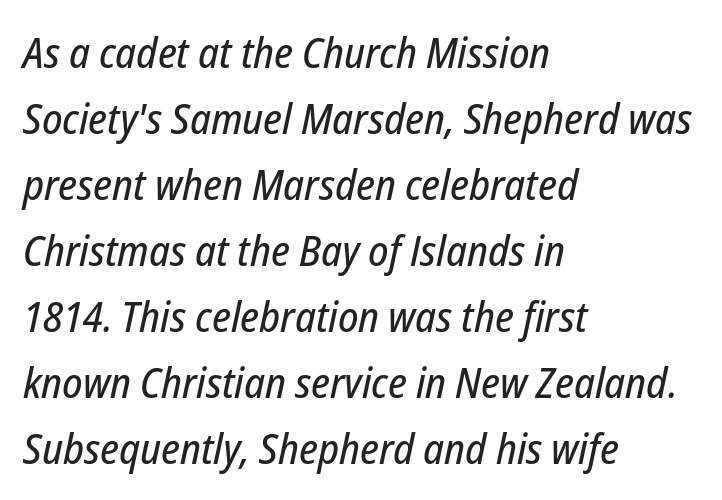
The image shows 42 px condensed type, italic (leaning right); set left-aligned, normal line spacing (1.57x), normal letter spacing, not underlined; low stroke contrast and a medium x-height.
